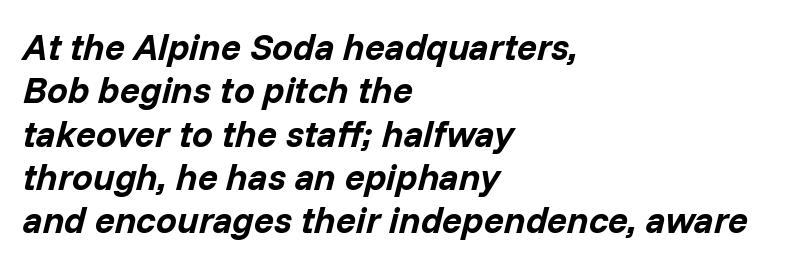
{"italic": "yes", "lean": "right", "slant_degrees": 14, "bold": "yes", "weight": "bold", "width": "normal", "stroke_contrast": "low", "x_height": "medium", "monospaced": "no", "underline": "no", "align": "left", "line_spacing_ratio": 1.17, "letter_spacing": "normal", "letter_spacing_em": 0.0, "glyph_px": 37}
